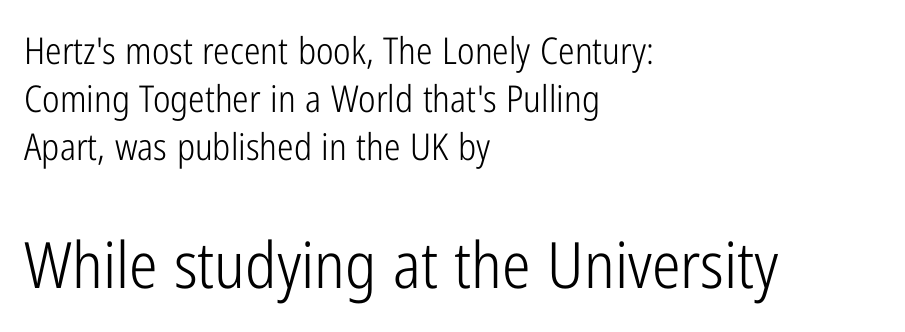
Q: Is the text bold? A: No.
Q: Is the text italic (slanted)? A: No, it is upright.
Q: Is the typeface a serif or a sans-serif typeface? A: Sans-serif.
Q: Is the text underlined? A: No.
Q: How is the paragraph aligned? A: Left-aligned.
Q: Is the spacing between letters normal or unusually wide? A: Normal.
Q: Is the spacing between lines tight, normal or loose? A: Normal.
Q: Which block of text is set in a larger size, the first (top) or the second (bottom)? A: The second (bottom) one.
Q: Width (condensed, normal, or wide)? A: Condensed.
Q: Stroke contrast? A: Low.
Q: x-height? A: Medium.
Q: Monospaced? A: No.
